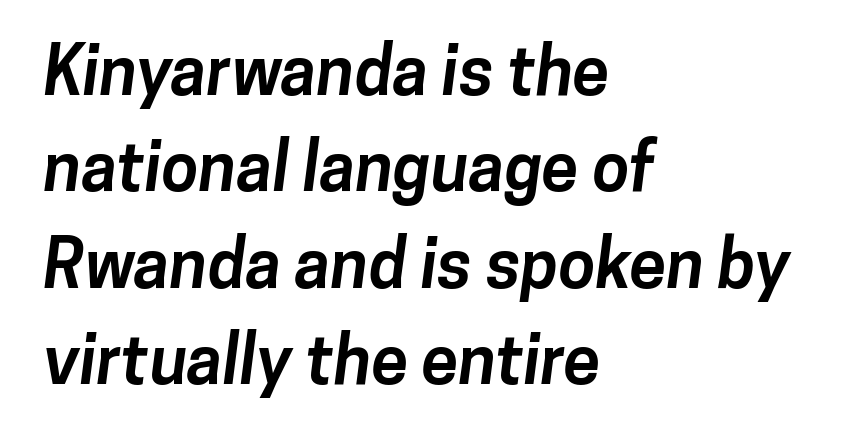
The image shows 67 px bold sans-serif type; set left-aligned, normal line spacing (1.44x), normal letter spacing, not underlined; low stroke contrast and a medium x-height.
